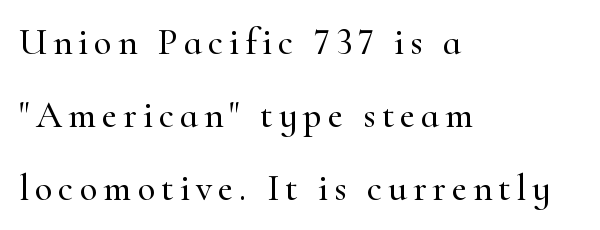
Q: Is the text italic (slanted)? A: No, it is upright.
Q: Is the typeface a serif or a sans-serif typeface? A: Serif.
Q: Is the text underlined? A: No.
Q: How is the paragraph aligned? A: Left-aligned.
Q: Is the spacing between lines tight, normal or loose? A: Loose.
Q: Width (condensed, normal, or wide)? A: Normal.
Q: Stroke contrast? A: High.
Q: x-height? A: Small.
Q: Monospaced? A: No.
